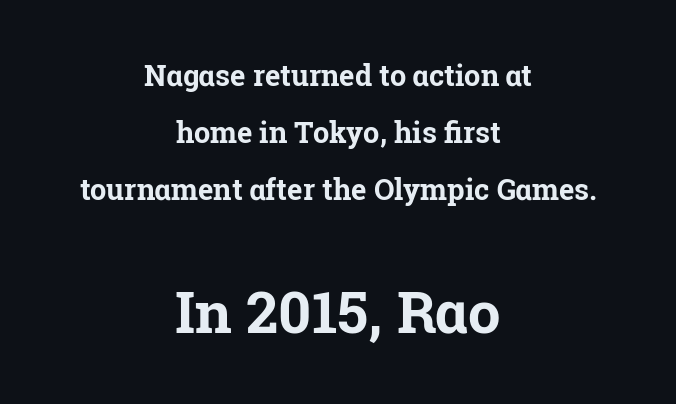
Q: Is the text bold? A: Yes.
Q: Is the text italic (slanted)? A: No, it is upright.
Q: Is the typeface a serif or a sans-serif typeface? A: Serif.
Q: Is the text underlined? A: No.
Q: How is the paragraph aligned? A: Centered.
Q: Is the spacing between letters normal or unusually wide? A: Normal.
Q: Is the spacing between lines tight, normal or loose? A: Loose.
Q: Which block of text is set in a larger size, the first (top) or the second (bottom)? A: The second (bottom) one.
Q: Width (condensed, normal, or wide)? A: Normal.
Q: Stroke contrast? A: Low.
Q: x-height? A: Medium.
Q: Monospaced? A: No.
